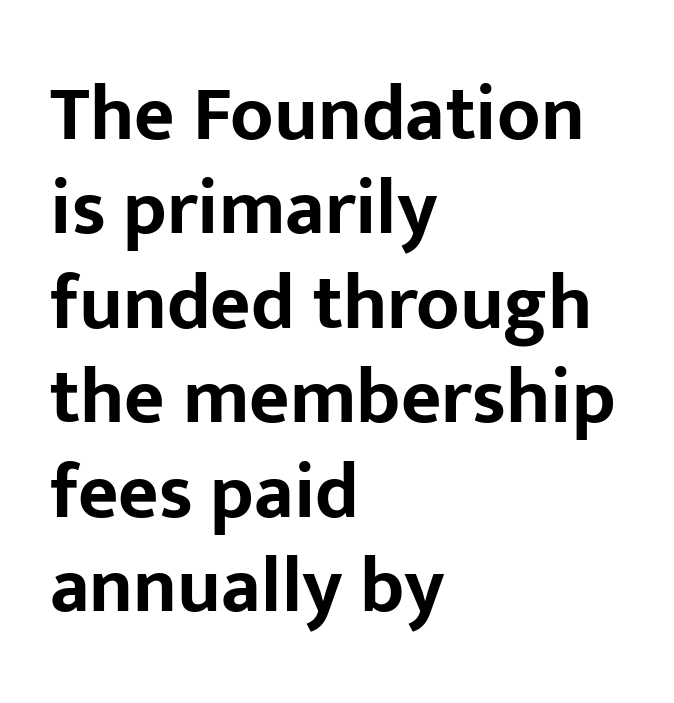
The letters stand straight up with perfectly vertical stems. These lines are rendered in a variable-pitch font. Reading down the block, your eye returns to a fixed left position each line. Lines of text with bare space underneath.
